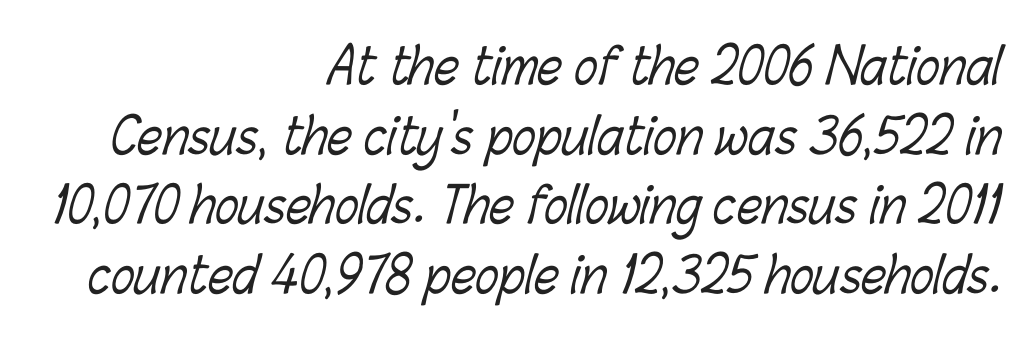
The image shows 49 px light, condensed type; set right-aligned, normal line spacing (1.42x), normal letter spacing, not underlined; low stroke contrast and a medium x-height.
